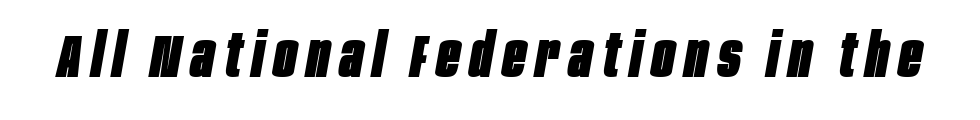
{"italic": "yes", "lean": "right", "slant_degrees": 10, "bold": "yes", "weight": "heavy", "width": "condensed", "stroke_contrast": "low", "x_height": "large", "monospaced": "no", "underline": "no", "glyph_px": 61}
